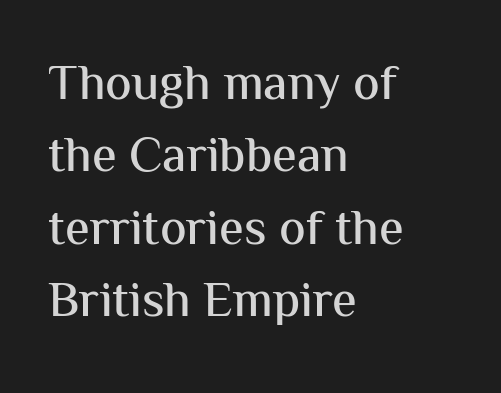
{"serif": "no", "italic": "no", "width": "normal", "stroke_contrast": "medium", "x_height": "medium", "monospaced": "no", "underline": "no", "align": "left", "line_spacing": "normal", "line_spacing_ratio": 1.45, "letter_spacing": "normal", "letter_spacing_em": 0.0, "glyph_px": 50}
